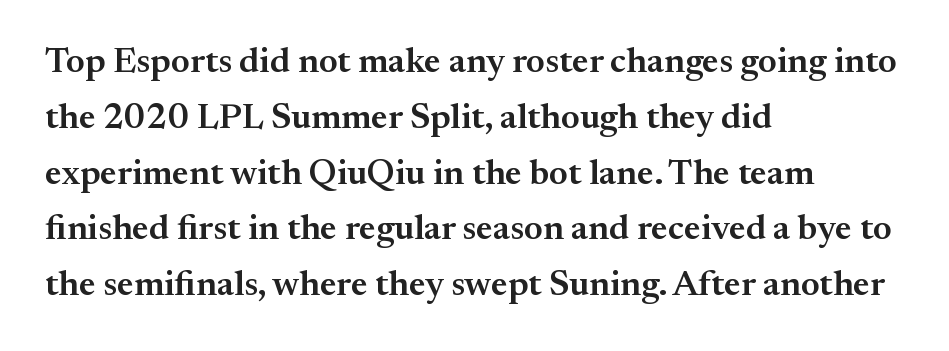
Q: Is the text bold? A: Semi-bold.
Q: Is the text italic (slanted)? A: No, it is upright.
Q: Is the typeface a serif or a sans-serif typeface? A: Serif.
Q: Is the text underlined? A: No.
Q: How is the paragraph aligned? A: Left-aligned.
Q: Is the spacing between letters normal or unusually wide? A: Normal.
Q: Is the spacing between lines tight, normal or loose? A: Normal.
Q: Width (condensed, normal, or wide)? A: Normal.
Q: Stroke contrast? A: Medium.
Q: x-height? A: Small.
Q: Monospaced? A: No.
